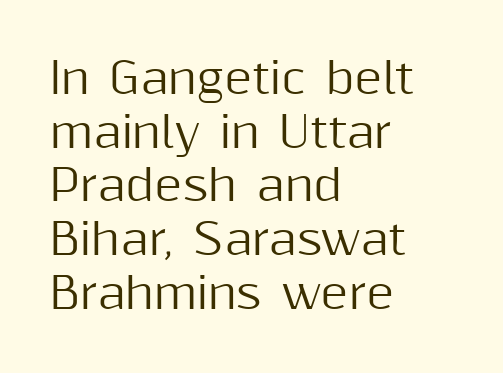
A sans-serif font was chosen for this passage. Check under the words: just untouched page. Every stem runs plumb, perpendicular to the baseline. Between one letter and the next there's only the usual sliver of space.
